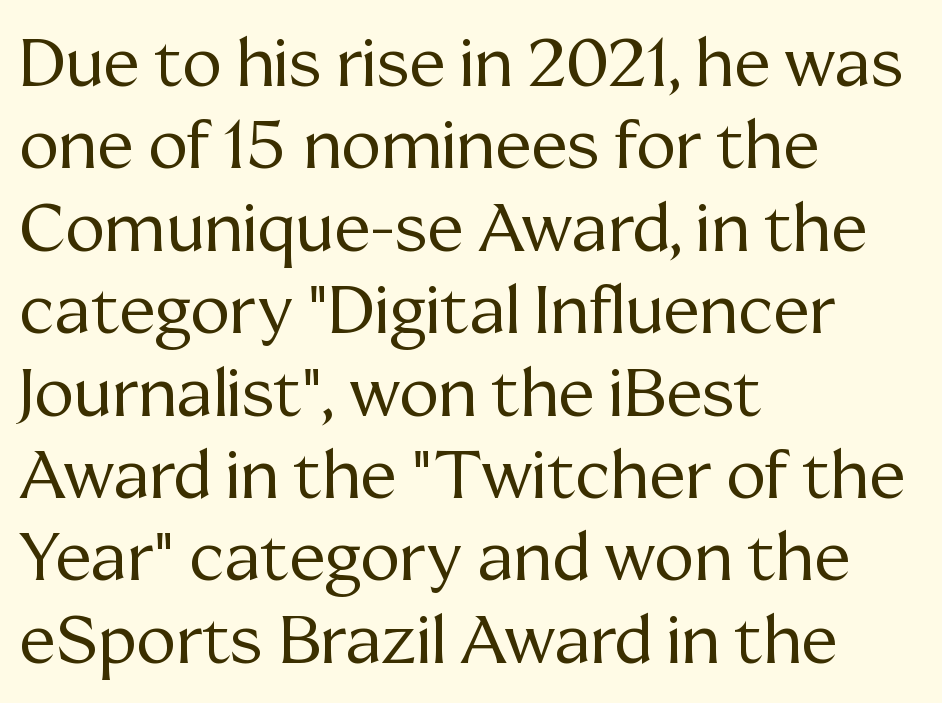
This sample has the flowing, uneven cadence of proportional lettering. The passage shown has conventional tracking throughout. Stroke mass is kept to a normal reading level or below. Underline: absent.
